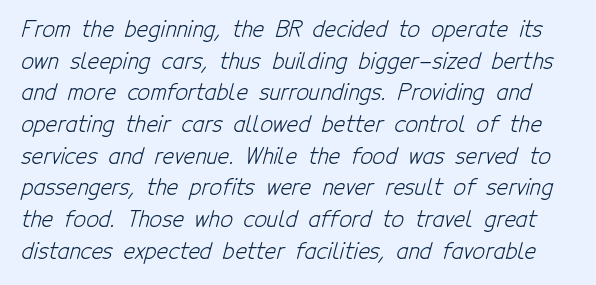
Q: Is the text bold? A: No.
Q: Is the text underlined? A: No.
Q: Is the spacing between letters normal or unusually wide? A: Normal.
Q: Is the spacing between lines tight, normal or loose? A: Normal.
